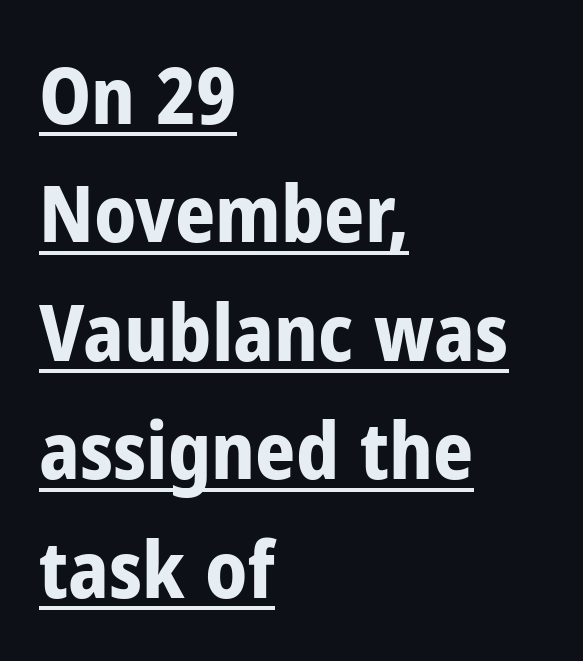
The image shows 79 px bold, condensed sans-serif type, upright; set left-aligned, normal line spacing (1.5x), normal letter spacing, underlined; low stroke contrast and a medium x-height.
